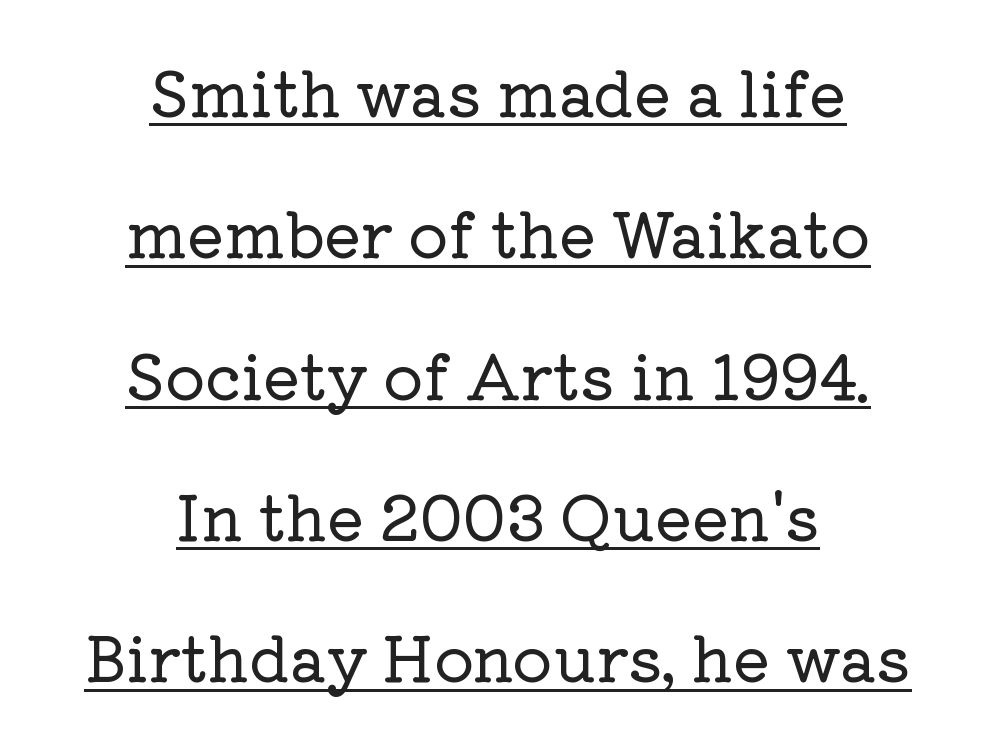
Q: Is the text italic (slanted)? A: No, it is upright.
Q: Is the typeface a serif or a sans-serif typeface? A: Serif.
Q: Is the text underlined? A: Yes.
Q: How is the paragraph aligned? A: Centered.
Q: Is the spacing between letters normal or unusually wide? A: Normal.
Q: Is the spacing between lines tight, normal or loose? A: Loose.
Q: Width (condensed, normal, or wide)? A: Normal.
Q: Stroke contrast? A: Low.
Q: x-height? A: Medium.
Q: Monospaced? A: No.
